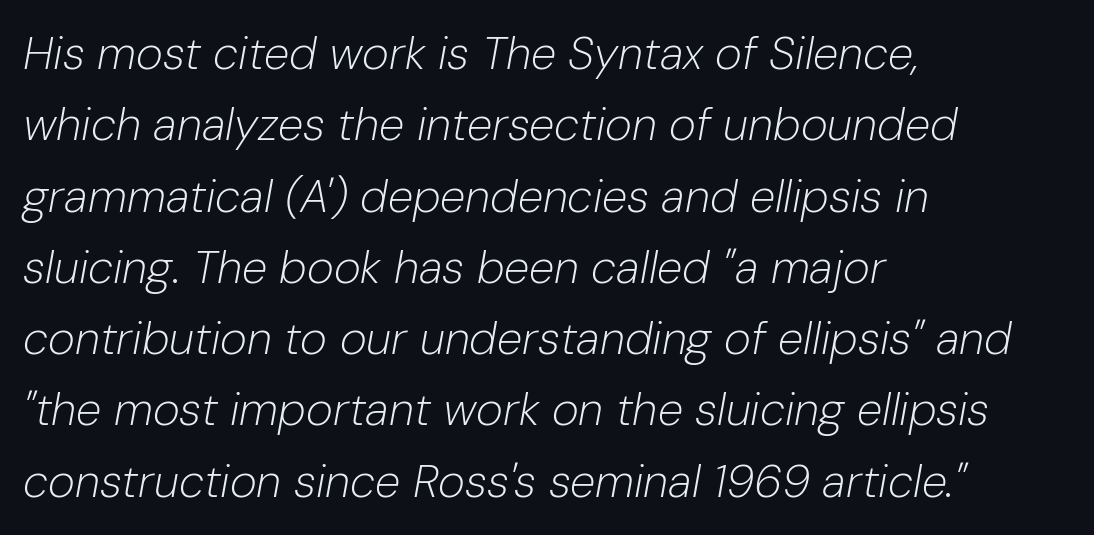
Q: Is the text bold? A: No.
Q: Is the text italic (slanted)? A: Yes, it leans right by about 10 degrees.
Q: Is the text underlined? A: No.
Q: How is the paragraph aligned? A: Left-aligned.
Q: Is the spacing between letters normal or unusually wide? A: Normal.
Q: Is the spacing between lines tight, normal or loose? A: Normal.
Q: Width (condensed, normal, or wide)? A: Normal.
Q: Stroke contrast? A: Low.
Q: x-height? A: Medium.
Q: Monospaced? A: No.
